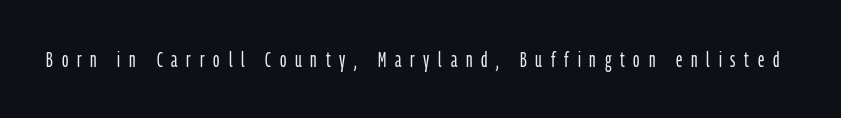
The image shows 21 px text type, upright; set unusually wide letter spacing (+0.42 em), not underlined.
